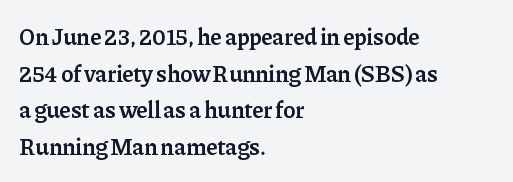
The image shows 23 px text type, upright; set left-aligned, normal line spacing (1.59x), normal letter spacing, not underlined.
